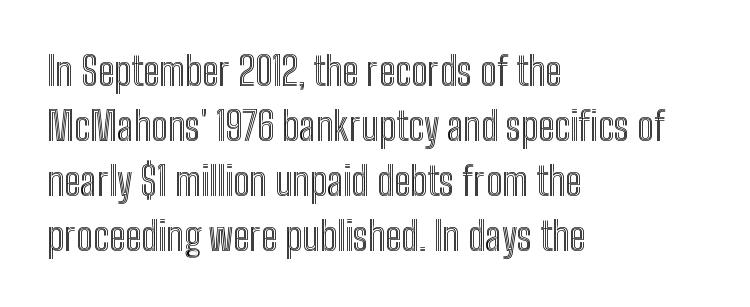
{"italic": "no", "width": "condensed", "x_height": "medium", "monospaced": "no", "underline": "no", "align": "left", "line_spacing": "normal", "line_spacing_ratio": 1.41, "letter_spacing": "normal", "letter_spacing_em": 0.0, "glyph_px": 39}
